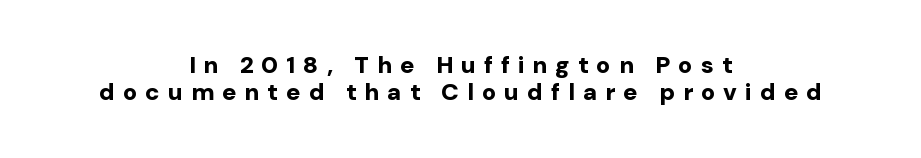
The image shows 24 px bold type, upright; set centered, tight line spacing (1.14x), unusually wide letter spacing (+0.33 em), not underlined.
